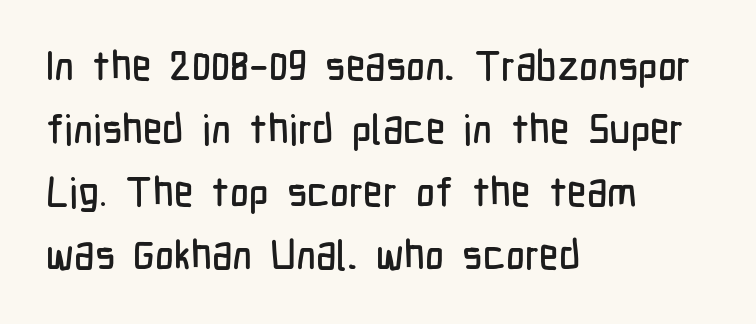
{"serif": "no", "italic": "no", "width": "condensed", "stroke_contrast": "low", "x_height": "medium", "monospaced": "no", "underline": "no", "align": "left", "line_spacing": "normal", "line_spacing_ratio": 1.54, "letter_spacing": "normal", "letter_spacing_em": 0.0, "glyph_px": 41}
